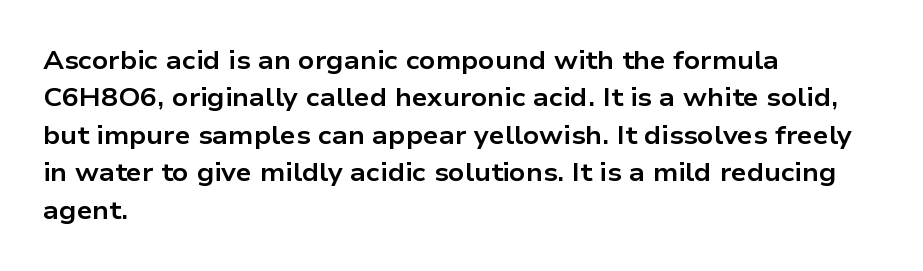
The image shows 25 px bold type, upright; set left-aligned, normal line spacing (1.5x), normal letter spacing, not underlined.
